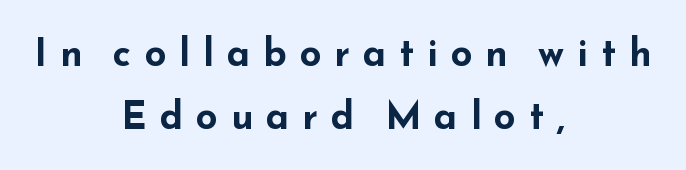
Just letters on the line, the space beneath them empty. Examine the stroke ends and you'll find no serifs. No italicization has been applied; the sample stays upright. Varying glyph widths throughout — classic text-font behaviour. The paragraph shown floats in the horizontal middle. Strokes here are thick enough to call this a true bold.
